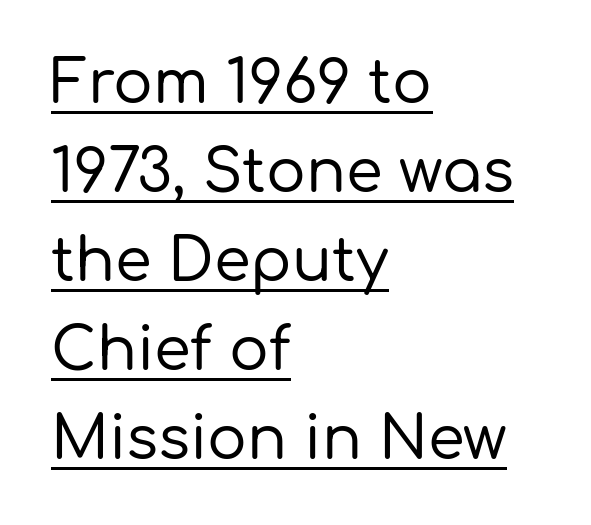
{"serif": "no", "italic": "no", "width": "normal", "stroke_contrast": "low", "x_height": "medium", "monospaced": "no", "underline": "yes", "align": "left", "line_spacing": "normal", "line_spacing_ratio": 1.51, "letter_spacing": "normal", "letter_spacing_em": 0.0, "glyph_px": 59}
